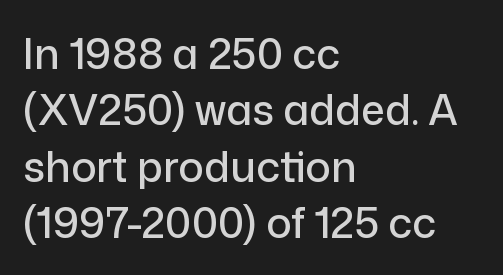
{"serif": "no", "italic": "no", "width": "normal", "stroke_contrast": "low", "x_height": "medium", "monospaced": "no", "underline": "no", "align": "left", "line_spacing": "normal", "line_spacing_ratio": 1.34, "letter_spacing": "normal", "letter_spacing_em": 0.0, "glyph_px": 42}
